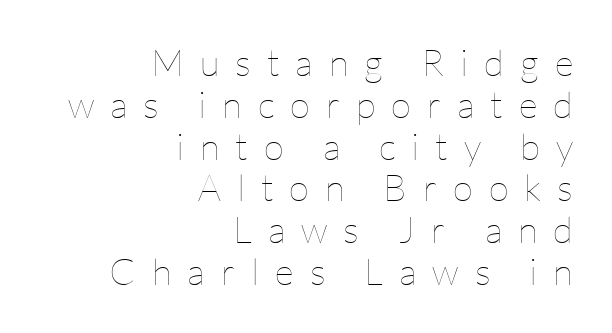
The image shows 37 px thin type, upright; set right-aligned, tight line spacing (1.13x), unusually wide letter spacing (+0.43 em), not underlined; low stroke contrast and a medium x-height.
